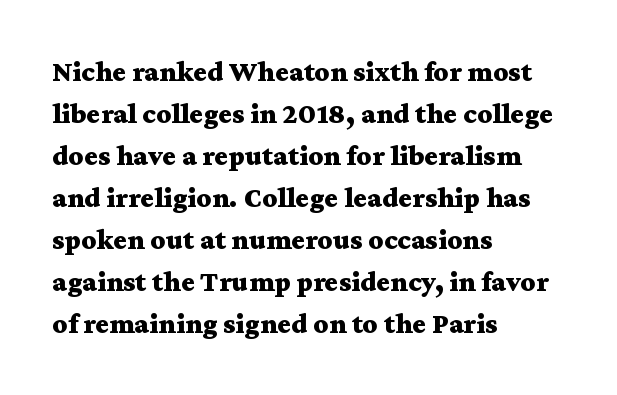
Q: Is the text bold? A: Yes.
Q: Is the text italic (slanted)? A: No, it is upright.
Q: Is the typeface a serif or a sans-serif typeface? A: Serif.
Q: Is the text underlined? A: No.
Q: How is the paragraph aligned? A: Left-aligned.
Q: Is the spacing between letters normal or unusually wide? A: Normal.
Q: Is the spacing between lines tight, normal or loose? A: Normal.
Q: Width (condensed, normal, or wide)? A: Wide.
Q: Stroke contrast? A: Medium.
Q: x-height? A: Medium.
Q: Monospaced? A: No.
